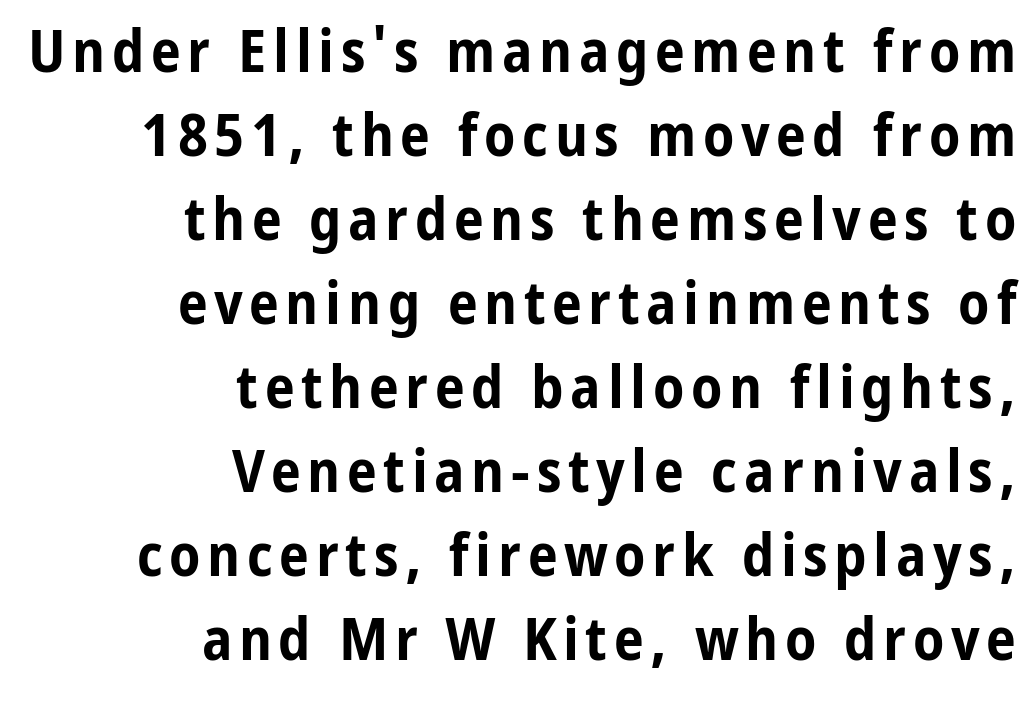
Q: Is the text bold? A: Yes.
Q: Is the text italic (slanted)? A: No, it is upright.
Q: Is the typeface a serif or a sans-serif typeface? A: Sans-serif.
Q: Is the text underlined? A: No.
Q: How is the paragraph aligned? A: Right-aligned.
Q: Is the spacing between lines tight, normal or loose? A: Normal.
Q: Width (condensed, normal, or wide)? A: Condensed.
Q: Stroke contrast? A: Low.
Q: x-height? A: Medium.
Q: Monospaced? A: No.
